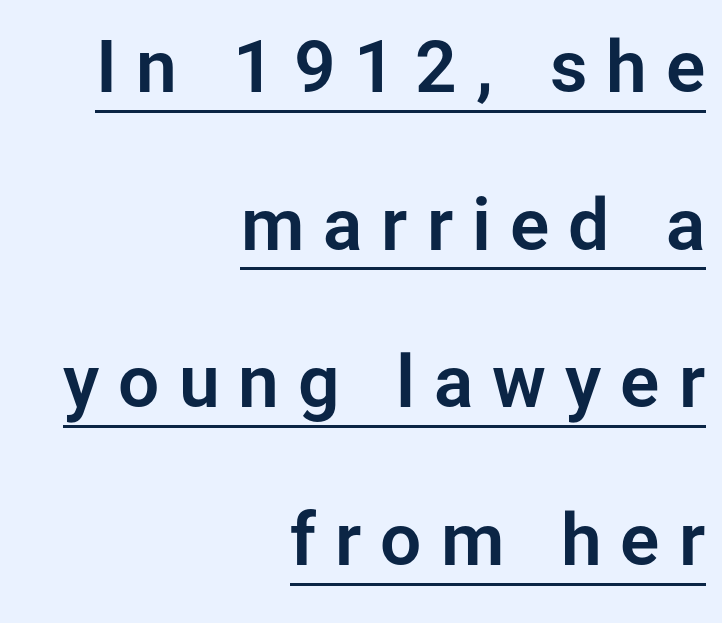
The image shows 73 px sans-serif type, upright; set right-aligned, loose line spacing (2.16x), unusually wide letter spacing (+0.26 em), underlined; low stroke contrast and a medium x-height.
